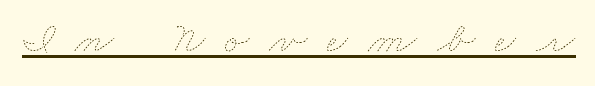
The image shows 45 px thin, wide type; set unusually wide letter spacing (+0.45 em), underlined; low stroke contrast and a small x-height.
